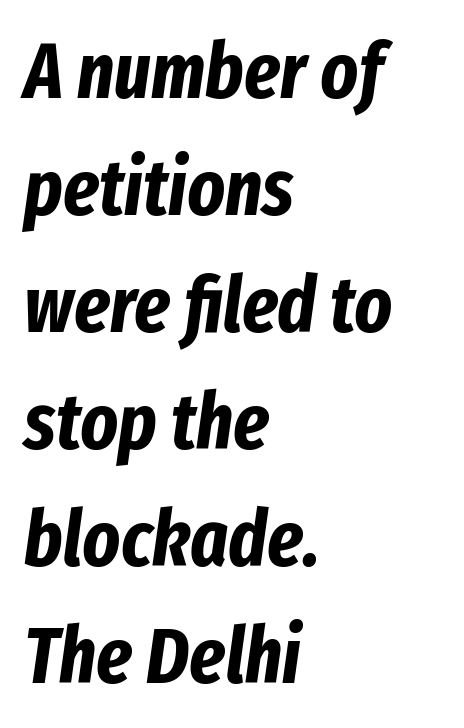
A typesetter would call this leading conventional body-copy spacing. Is this a fixed-width face? No — the glyphs have proportional, varying widths. Style check: oblique. Thick stems and heavy bowls — unmistakably bold. Where is the straight margin? On the left. Is the letter spacing exaggerated? No — it looks like the ordinary default.
